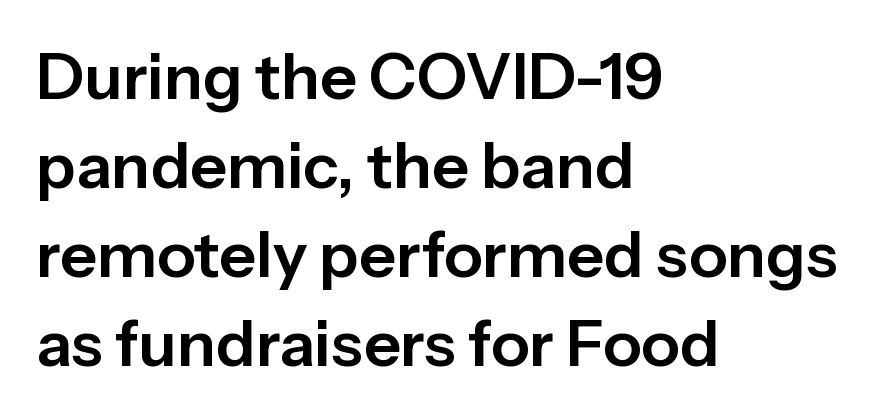
The image shows 64 px sans-serif type, upright; set left-aligned, normal line spacing (1.39x), normal letter spacing, not underlined; low stroke contrast and a medium x-height.
